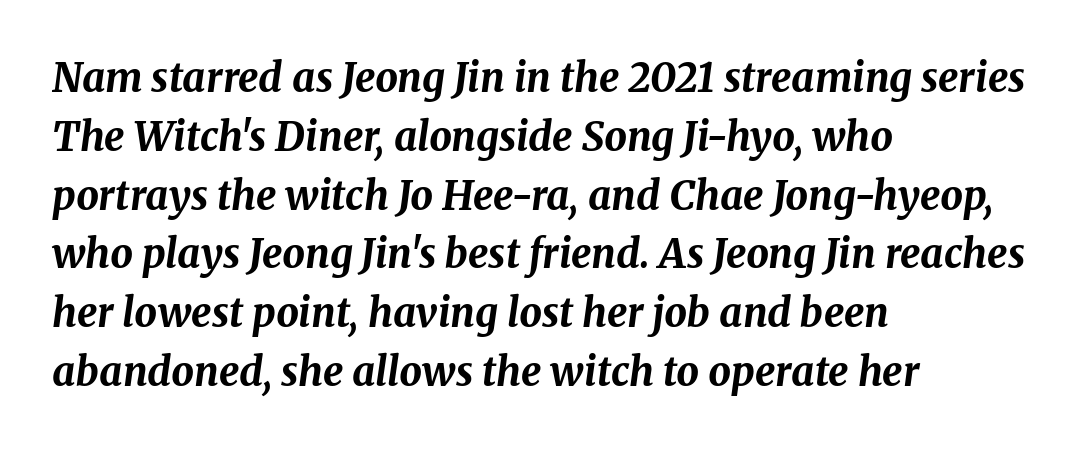
Underline: absent. Each letter keeps its own natural width here, so spacing adapts to shape. Honestly, the row spacing looks completely unremarkable. Spacing between characters is what you'd get straight out of the box.
